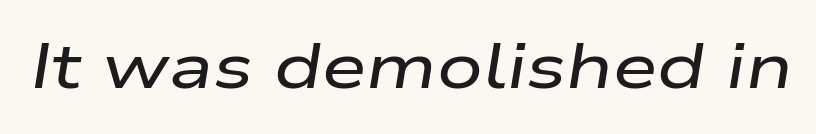
Is the type slanted? Yes — the strokes lean at a clear angle. The string is rendered with underlining switched off. This sample has the flowing, uneven cadence of proportional lettering. This rendering leaves character spacing at its baseline value.
